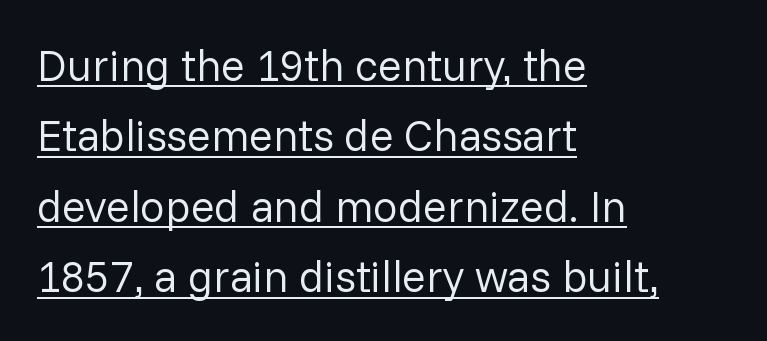
The image shows 44 px regular-weight sans-serif type, upright; set left-aligned, normal line spacing (1.6x), normal letter spacing, underlined; low stroke contrast and a medium x-height.
